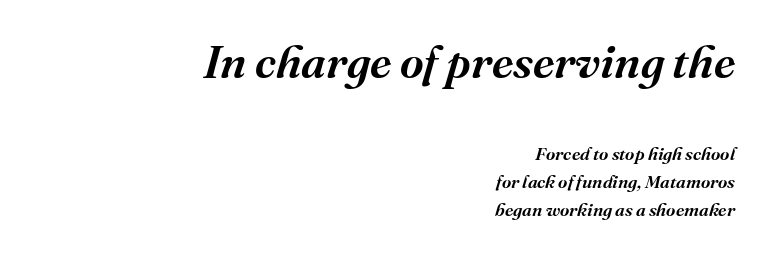
One-word summary of the alignment: right. Tall strokes in this sample are angled rather than plumb. Glance below the letters and you will spot only blank space. The horizontal fit of the characters is conventional and even. The letters advance in unequal steps, a hallmark of proportional type.
